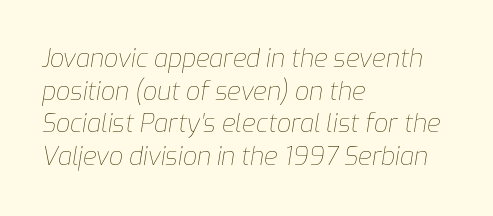
{"italic": "yes", "lean": "right", "slant_degrees": 9, "bold": "no", "underline": "no", "align": "left", "line_spacing": "normal", "line_spacing_ratio": 1.31, "letter_spacing": "normal", "letter_spacing_em": 0.0, "glyph_px": 25}
